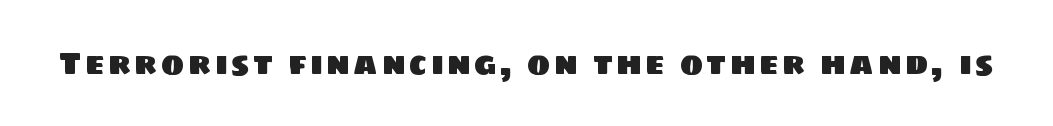
The image shows 31 px sans-serif type; set not underlined; low stroke contrast and a large x-height.
